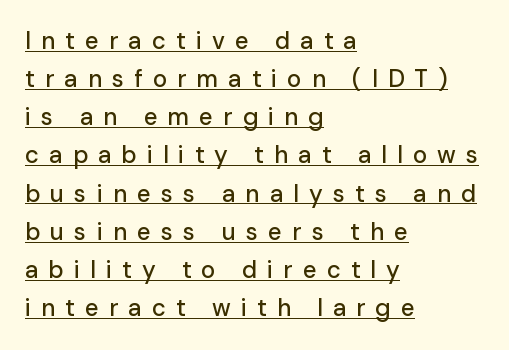
Q: Is the text italic (slanted)? A: No, it is upright.
Q: Is the text underlined? A: Yes.
Q: How is the paragraph aligned? A: Left-aligned.
Q: Is the spacing between letters normal or unusually wide? A: Unusually wide.
Q: Is the spacing between lines tight, normal or loose? A: Normal.
